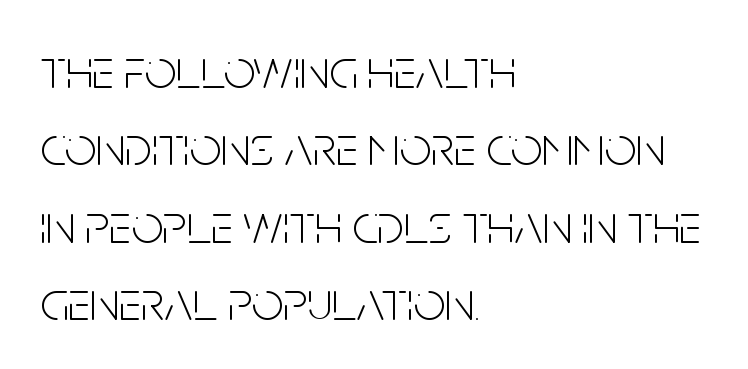
Rendered with straight, roman letterforms. Observe the absence of serifs on each vertical stroke in this sample. How are the letters spaced? Ordinarily, with no added tracking. Each letter keeps its own natural width here, so spacing adapts to shape. Stems here are at most as thick as an everyday book face.
